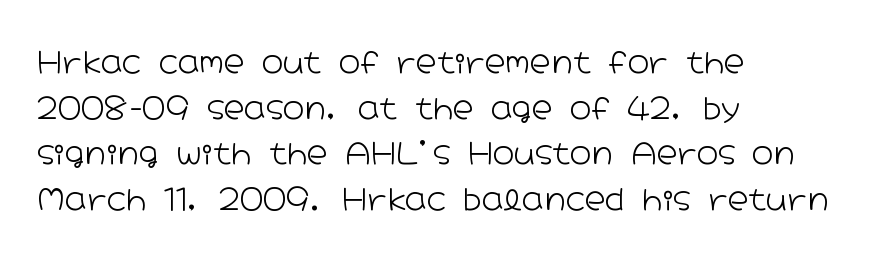
{"serif": "no", "italic": "no", "bold": "no", "weight": "light", "width": "wide", "stroke_contrast": "low", "x_height": "medium", "monospaced": "no", "underline": "no", "align": "left", "line_spacing": "normal", "line_spacing_ratio": 1.57, "letter_spacing": "normal", "letter_spacing_em": 0.0, "glyph_px": 29}
